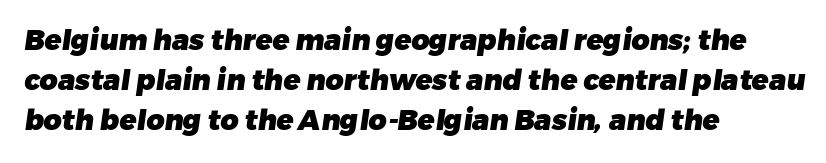
The image shows 28 px heavy sans-serif type; set left-aligned, normal line spacing (1.43x), normal letter spacing, not underlined; low stroke contrast and a medium x-height.
